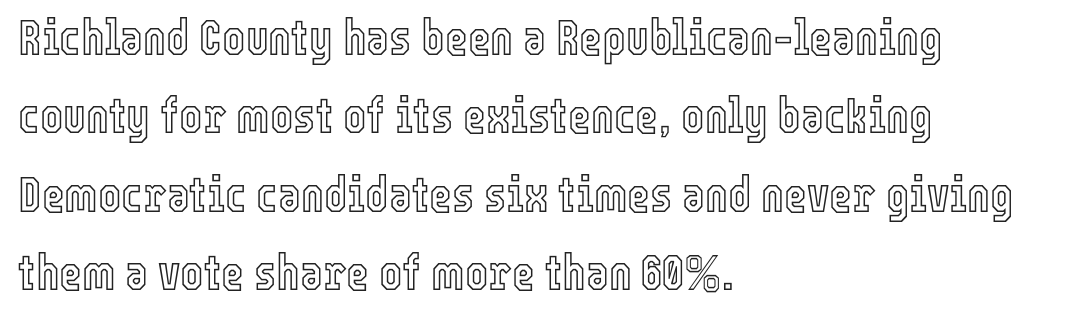
Q: Is the text italic (slanted)? A: No, it is upright.
Q: Is the text underlined? A: No.
Q: How is the paragraph aligned? A: Left-aligned.
Q: Is the spacing between letters normal or unusually wide? A: Normal.
Q: Is the spacing between lines tight, normal or loose? A: Normal.
Q: Width (condensed, normal, or wide)? A: Condensed.
Q: x-height? A: Medium.
Q: Monospaced? A: No.
